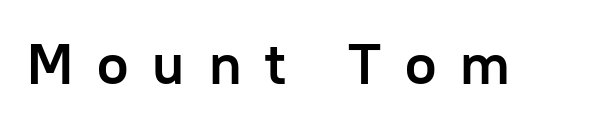
The image shows 57 px semibold sans-serif type, upright; set unusually wide letter spacing (+0.42 em), not underlined; low stroke contrast and a medium x-height.
